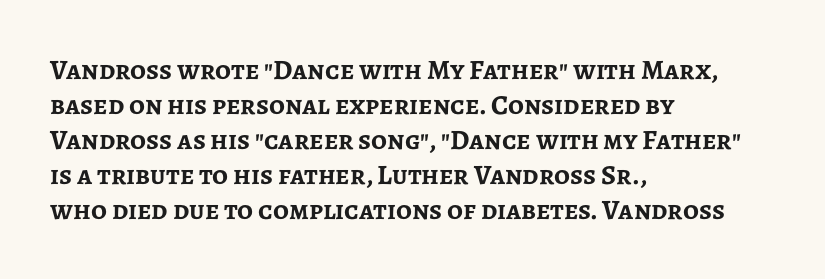
Q: Is the text bold? A: Yes.
Q: Is the text italic (slanted)? A: No, it is upright.
Q: Is the typeface a serif or a sans-serif typeface? A: Sans-serif.
Q: Is the text underlined? A: No.
Q: How is the paragraph aligned? A: Left-aligned.
Q: Is the spacing between letters normal or unusually wide? A: Normal.
Q: Is the spacing between lines tight, normal or loose? A: Normal.
Q: Width (condensed, normal, or wide)? A: Normal.
Q: Stroke contrast? A: Low.
Q: x-height? A: Medium.
Q: Monospaced? A: No.
